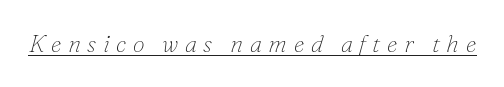
Each line of the rendering has a horizontal stroke beneath the glyphs. Weight: in the light-to-regular range. Compared with typical body copy, the letter spacing here is much looser. The lettering tilts uniformly, giving the passage an italic look.
